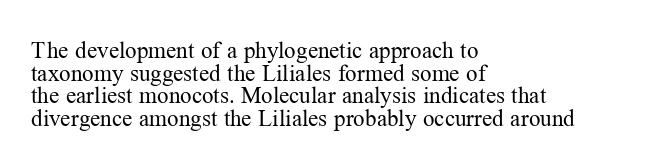
{"italic": "no", "bold": "no", "underline": "no", "align": "left", "line_spacing": "tight", "line_spacing_ratio": 0.98, "letter_spacing": "normal", "letter_spacing_em": 0.0, "glyph_px": 23}
